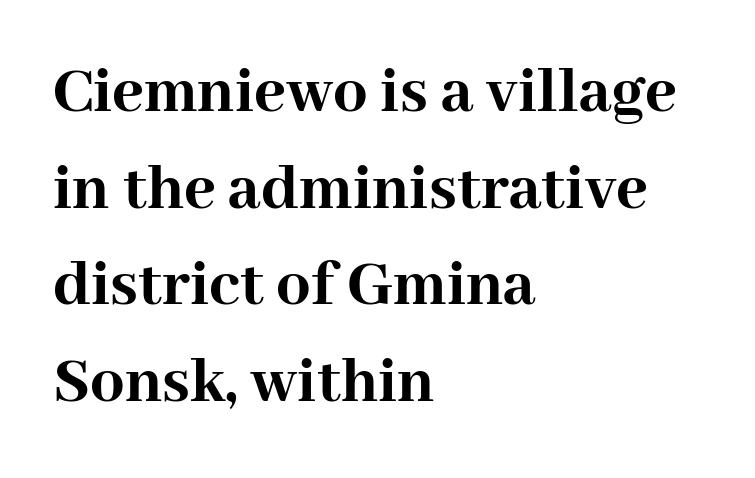
Q: Is the text bold? A: Yes.
Q: Is the text italic (slanted)? A: No, it is upright.
Q: Is the typeface a serif or a sans-serif typeface? A: Serif.
Q: Is the text underlined? A: No.
Q: How is the paragraph aligned? A: Left-aligned.
Q: Is the spacing between letters normal or unusually wide? A: Normal.
Q: Is the spacing between lines tight, normal or loose? A: Normal.
Q: Width (condensed, normal, or wide)? A: Normal.
Q: Stroke contrast? A: High.
Q: x-height? A: Medium.
Q: Monospaced? A: No.
